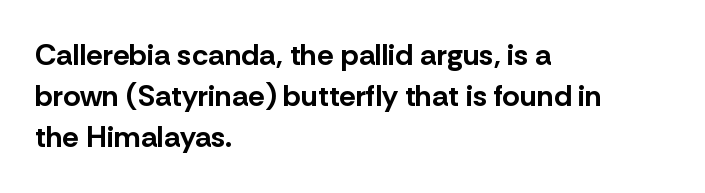
{"serif": "no", "italic": "no", "bold": "yes", "weight": "bold", "width": "normal", "stroke_contrast": "low", "x_height": "medium", "monospaced": "no", "underline": "no", "align": "left", "line_spacing": "normal", "line_spacing_ratio": 1.37, "letter_spacing": "normal", "letter_spacing_em": 0.0, "glyph_px": 30}
